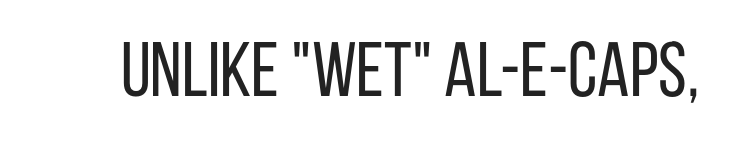
Tall strokes in this sample are plumb rather than angled. The foot of each line stays bare and open. The tracking reads as untouched default to a designer's eye. Bold? No — there's no thickening of the strokes. Looks like regular typesetting: each glyph gets only the width it needs.
